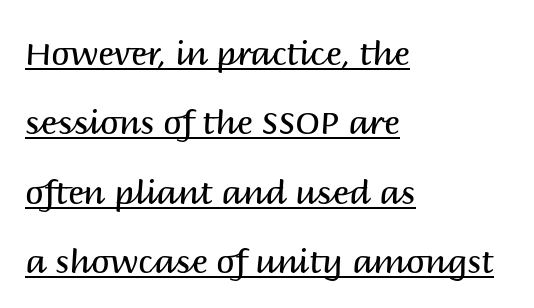
The image shows 33 px regular-weight sans-serif type; set left-aligned, loose line spacing (2.1x), normal letter spacing, underlined; medium stroke contrast and a large x-height.
